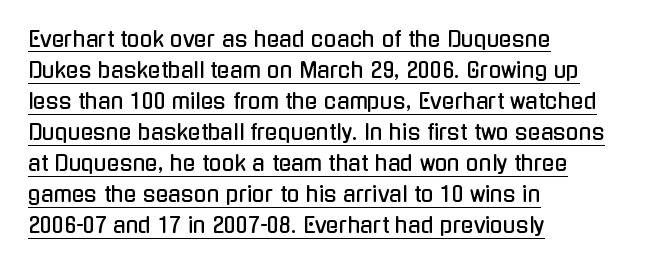
{"italic": "no", "underline": "yes", "align": "left", "line_spacing": "normal", "line_spacing_ratio": 1.48, "letter_spacing": "normal", "letter_spacing_em": 0.0, "glyph_px": 21}
